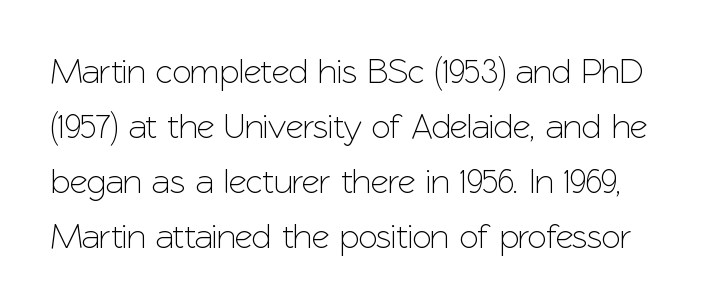
Does extra space separate the letters? No, they use regular spacing. Style check: upright. A typesetter would call this proportional, since set widths differ per character. Any mark beneath the type? The region is blank. Check where the strokes stop: nothing finishes them off — pure sans. Compared with typical paragraphs, the rows here are spaced about the same.
